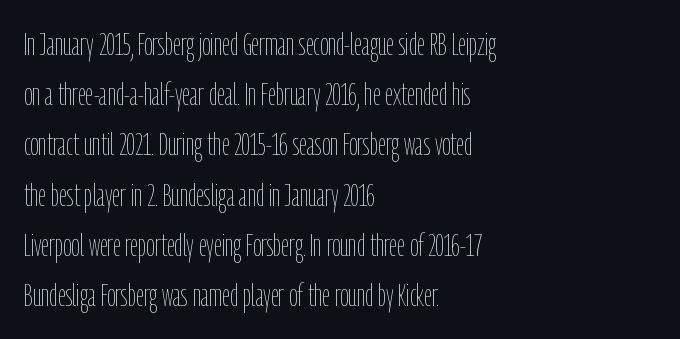
The image shows 32 px thin, condensed type, upright; set left-aligned, normal line spacing (1.57x), normal letter spacing, not underlined; low stroke contrast and a medium x-height.
